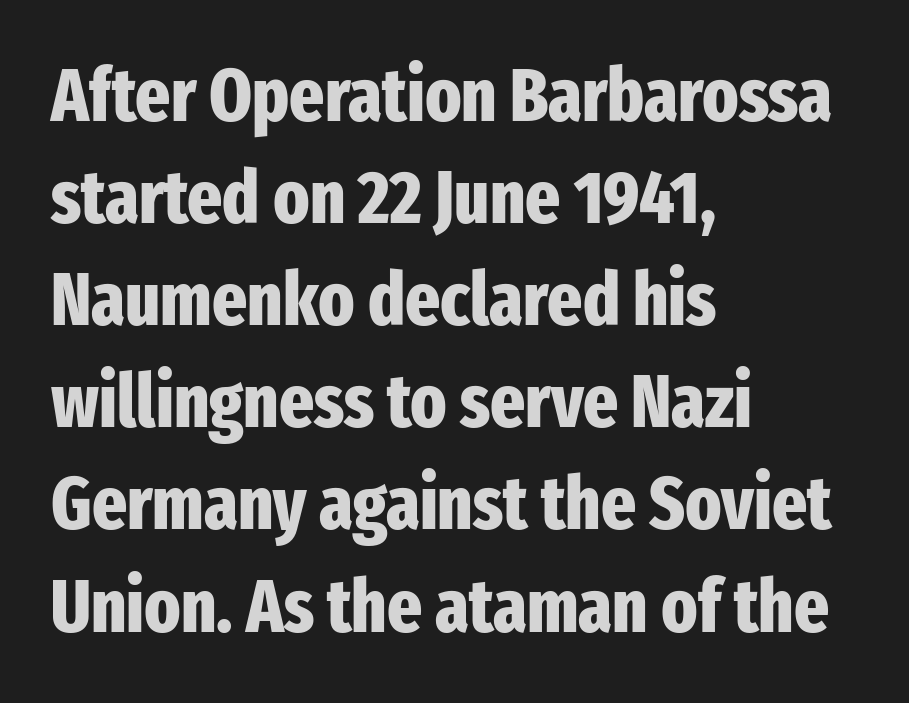
The image shows 74 px heavy, condensed sans-serif type, upright; set left-aligned, normal line spacing (1.38x), normal letter spacing, not underlined; low stroke contrast and a medium x-height.
